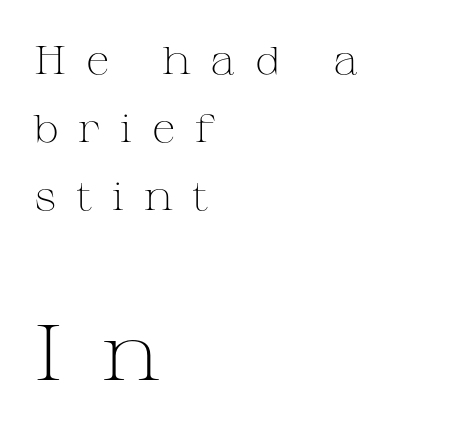
The image shows 78 px light, wide serif type, upright; set left-aligned, line spacing 1.74x, unusually wide letter spacing (+0.5 em), not underlined; the second (bottom) block is 2.0x larger; medium stroke contrast and a medium x-height.
